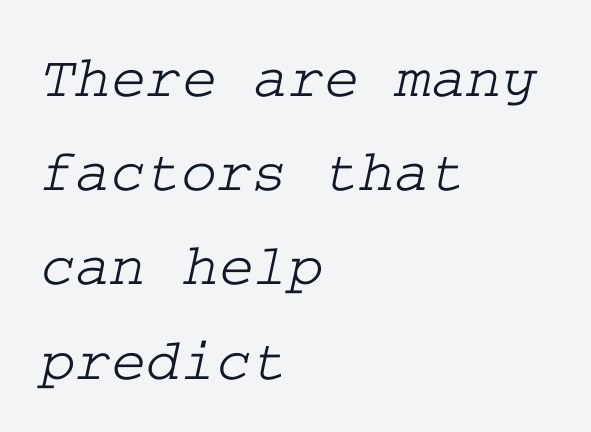
The space beneath each line is pristine and unruled. Visually the block forms a straight wall on the left and a jagged coastline on the right. Compared with typical paragraphs, the rows here are spaced about the same. In terms of letterspacing, this is plain default setting. Yep, those are serifs on the letters.
